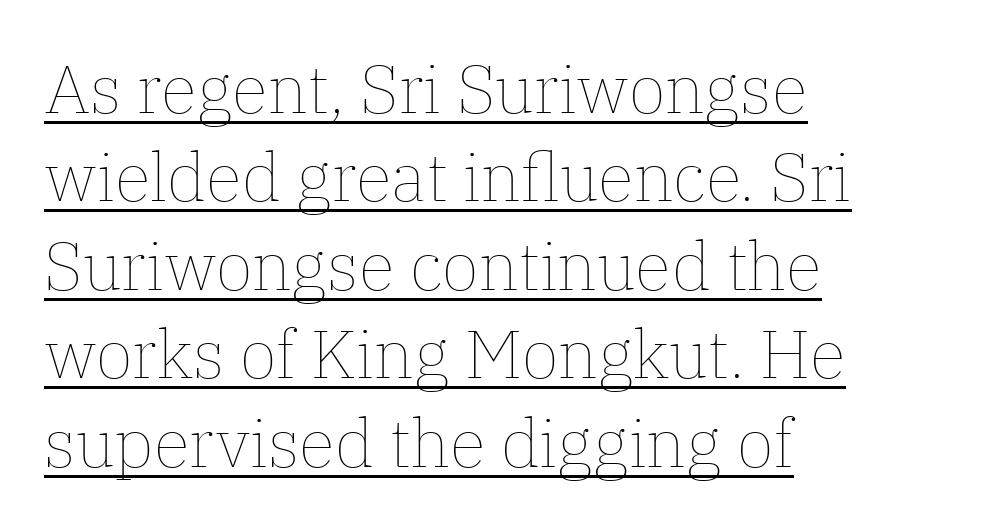
{"italic": "no", "bold": "no", "weight": "thin", "width": "normal", "stroke_contrast": "low", "x_height": "medium", "monospaced": "no", "underline": "yes", "align": "left", "line_spacing": "normal", "line_spacing_ratio": 1.32, "letter_spacing": "normal", "letter_spacing_em": 0.0, "glyph_px": 67}
